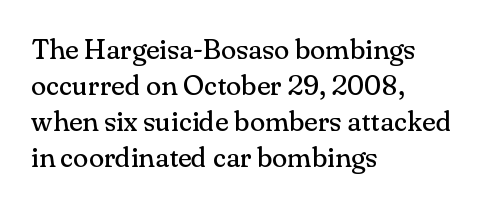
Q: Is the text bold? A: No.
Q: Is the text italic (slanted)? A: No, it is upright.
Q: Is the typeface a serif or a sans-serif typeface? A: Serif.
Q: Is the text underlined? A: No.
Q: How is the paragraph aligned? A: Left-aligned.
Q: Is the spacing between letters normal or unusually wide? A: Normal.
Q: Is the spacing between lines tight, normal or loose? A: Normal.
Q: Width (condensed, normal, or wide)? A: Normal.
Q: Stroke contrast? A: Medium.
Q: x-height? A: Small.
Q: Monospaced? A: No.
